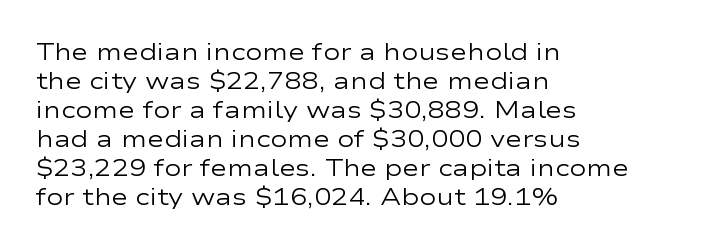
A typesetter would call this zero additional tracking. If you drew a line through each stem, it would be perfectly vertical. This block has exactly the height ordinary leading produces. Teacher's note: observe the even left margin — that is flush-left alignment. The area under the type is left untouched. This is not heavy type; no bold has been used.
